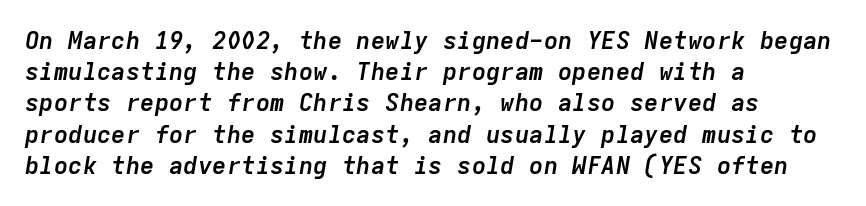
{"italic": "yes", "lean": "right", "slant_degrees": 9, "bold": "yes", "underline": "no", "align": "left", "line_spacing": "normal", "line_spacing_ratio": 1.3, "letter_spacing": "normal", "letter_spacing_em": 0.0, "glyph_px": 24}
